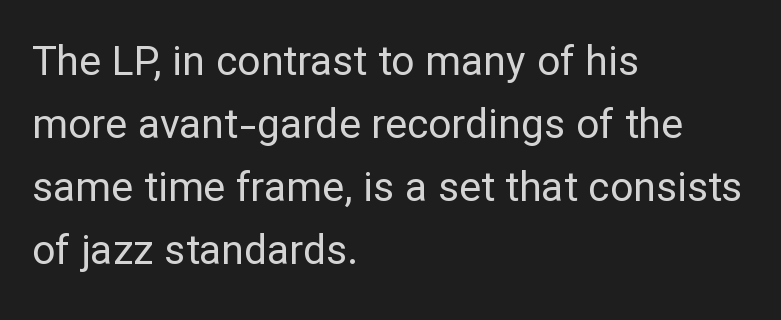
Q: Is the text bold? A: No.
Q: Is the text italic (slanted)? A: No, it is upright.
Q: Is the typeface a serif or a sans-serif typeface? A: Sans-serif.
Q: Is the text underlined? A: No.
Q: How is the paragraph aligned? A: Left-aligned.
Q: Is the spacing between letters normal or unusually wide? A: Normal.
Q: Is the spacing between lines tight, normal or loose? A: Normal.
Q: Width (condensed, normal, or wide)? A: Normal.
Q: Stroke contrast? A: Low.
Q: x-height? A: Medium.
Q: Monospaced? A: No.
